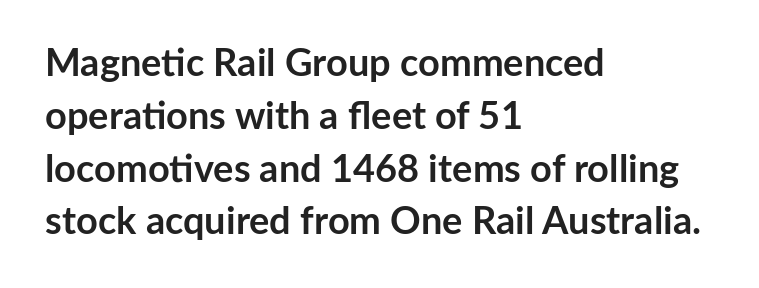
Regarding leading, the lines here are spaced in the standard way. Reading down the block, your eye returns to a fixed left position each line. How are the letters spaced? Ordinarily, with no added tracking. You'd pick this weight for a headline — it's a proper bold. The rendering uses natural spacing where letterforms have individual widths.
